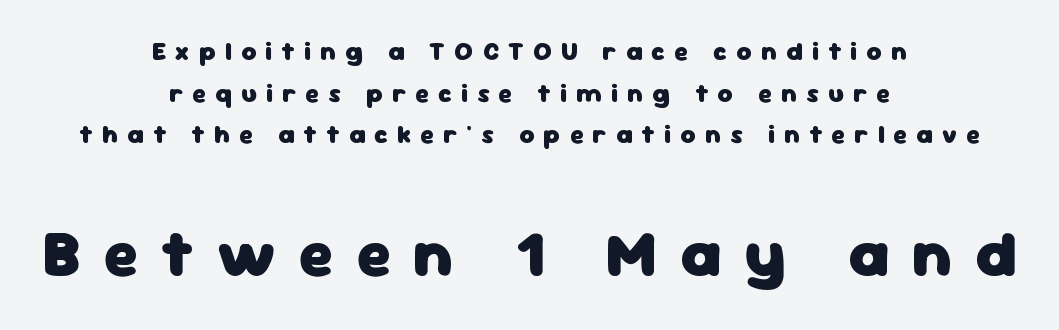
The image shows 65 px heavy sans-serif type, upright; set centered, normal line spacing (1.6x), unusually wide letter spacing (+0.35 em), not underlined; the second (bottom) block is 2.5x larger; low stroke contrast and a medium x-height.
